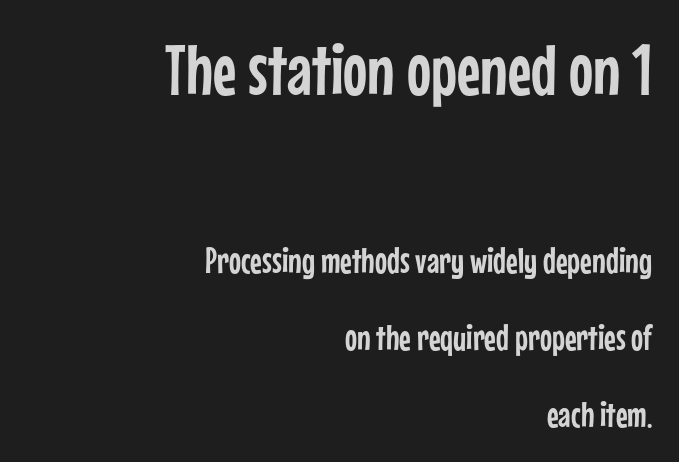
The space beneath each line is pristine and unruled. Letter spacing: default. Loosely led — the rows are spread out. The rendering uses natural spacing where letterforms have individual widths.
